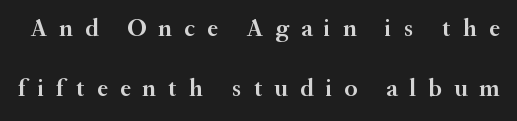
{"italic": "no", "bold": "semi", "underline": "no", "line_spacing": "loose", "line_spacing_ratio": 2.42, "letter_spacing": "wide", "letter_spacing_em": 0.48, "glyph_px": 25}
